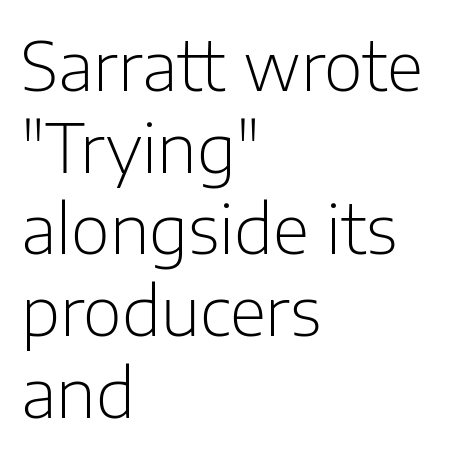
Letter spacing: default. Type without underlining. Every row of glyphs begins at an identical x-position on the left. Think of a printed novel: that variable character pitch is what you see here. Is this a sans? Yes — the strokes have no serifs. Weight: regular or lighter.
